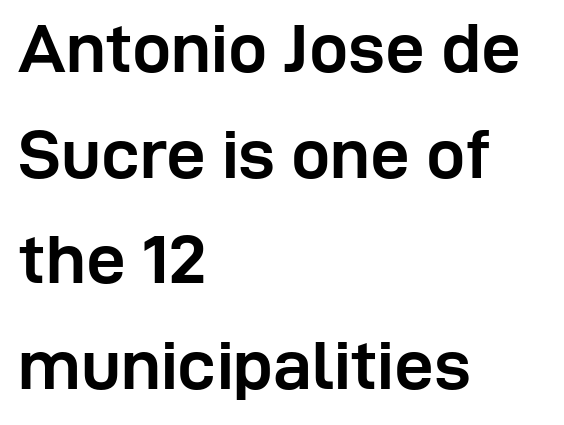
The image shows 70 px semibold sans-serif type, upright; set left-aligned, normal line spacing (1.51x), normal letter spacing, not underlined; low stroke contrast and a medium x-height.
